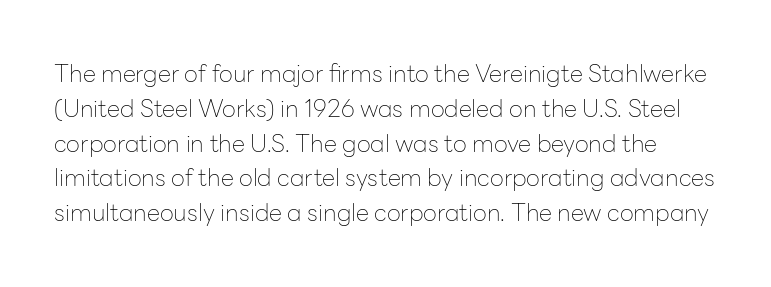
The image shows 24 px text type, upright; set normal line spacing (1.45x), normal letter spacing, not underlined.
